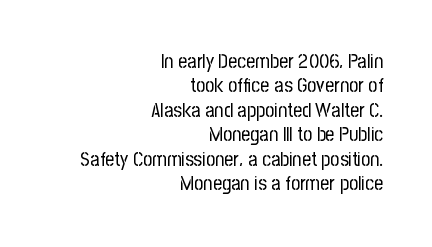
The image shows 20 px text type, upright; set right-aligned, line spacing 1.22x, normal letter spacing, not underlined.
